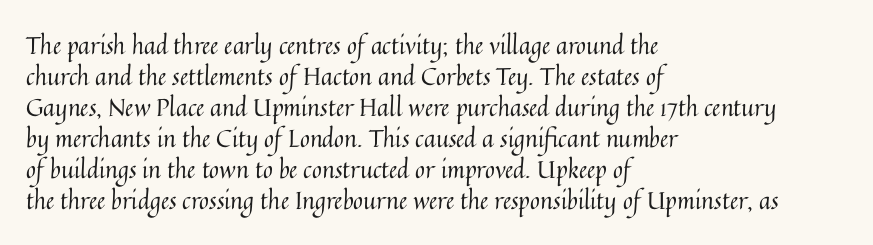
These lines keep a tight, regular rhythm from letter to letter. Notice how descenders clear the ascenders below comfortably — that's standard leading. One-word summary of the alignment: left. Nobody drew a line under any word here. The typesetting does not lean heavy: it is not bold.
